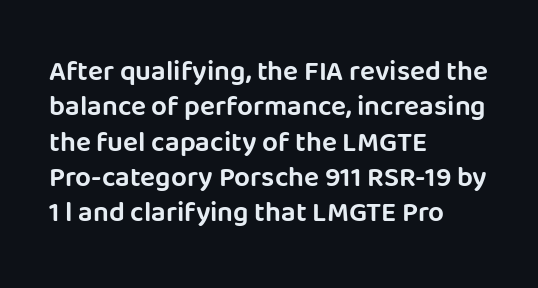
Q: Is the text italic (slanted)? A: No, it is upright.
Q: Is the typeface a serif or a sans-serif typeface? A: Sans-serif.
Q: Is the text underlined? A: No.
Q: How is the paragraph aligned? A: Left-aligned.
Q: Is the spacing between letters normal or unusually wide? A: Normal.
Q: Is the spacing between lines tight, normal or loose? A: Normal.
Q: Width (condensed, normal, or wide)? A: Normal.
Q: Stroke contrast? A: Low.
Q: x-height? A: Large.
Q: Monospaced? A: No.
